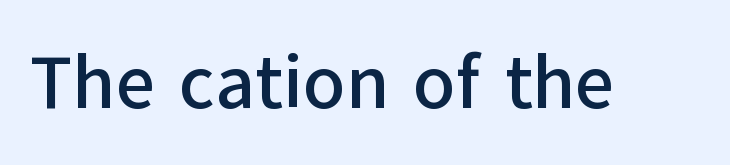
Q: Is the text italic (slanted)? A: No, it is upright.
Q: Is the typeface a serif or a sans-serif typeface? A: Sans-serif.
Q: Is the text underlined? A: No.
Q: Is the spacing between letters normal or unusually wide? A: Normal.
Q: Width (condensed, normal, or wide)? A: Normal.
Q: Stroke contrast? A: Low.
Q: x-height? A: Medium.
Q: Monospaced? A: No.
